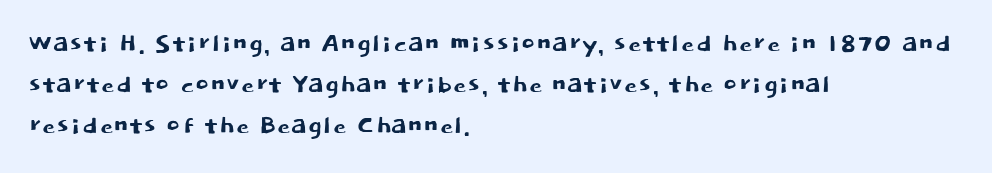
The image shows 33 px sans-serif type, upright; set left-aligned, normal line spacing (1.25x), normal letter spacing, not underlined; low stroke contrast and a large x-height.
